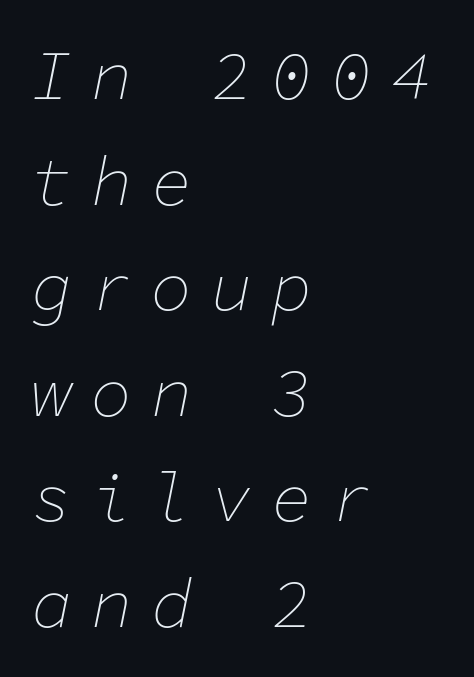
The image shows 69 px thin type, italic (leaning right), monospaced; set left-aligned, normal line spacing (1.53x), unusually wide letter spacing (+0.27 em), not underlined; low stroke contrast and a medium x-height.
